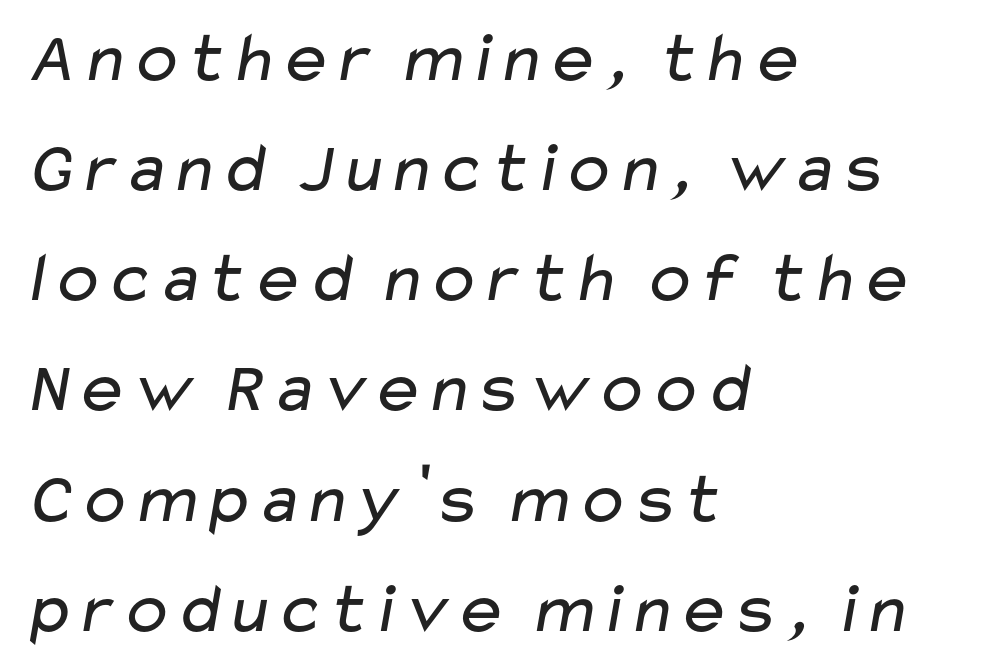
The passage shown is typed in a proportional face where columns would drift. Casual observation: everything's shoved over to the left. The glyphs are unaccompanied by any horizontal stroke below them. I'd call this a sans setting — the letters go barefoot.
